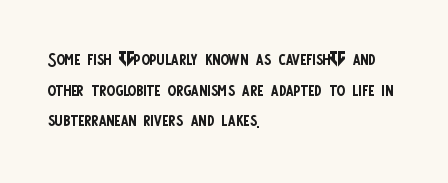
The image shows 25 px text type, upright; set left-aligned, line spacing 1.23x, normal letter spacing, not underlined.
